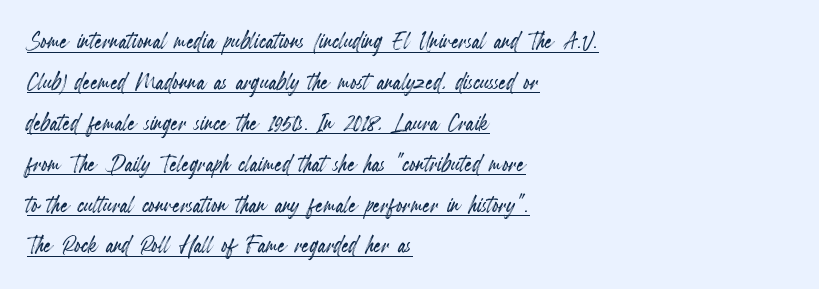
Q: Is the text italic (slanted)? A: Yes.
Q: Is the text underlined? A: Yes.
Q: How is the paragraph aligned? A: Left-aligned.
Q: Is the spacing between letters normal or unusually wide? A: Normal.
Q: Is the spacing between lines tight, normal or loose? A: Normal.
Q: Width (condensed, normal, or wide)? A: Condensed.
Q: x-height? A: Small.
Q: Monospaced? A: No.
